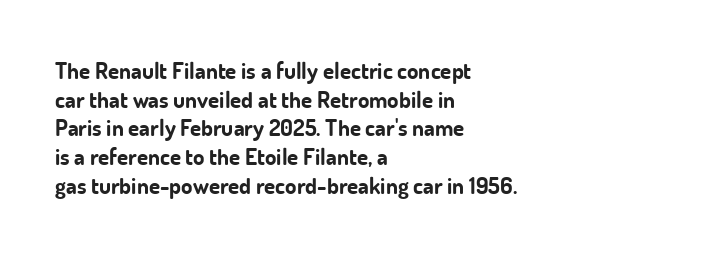
Q: Is the text bold? A: Yes.
Q: Is the text italic (slanted)? A: No, it is upright.
Q: Is the text underlined? A: No.
Q: How is the paragraph aligned? A: Left-aligned.
Q: Is the spacing between letters normal or unusually wide? A: Normal.
Q: Is the spacing between lines tight, normal or loose? A: Normal.
